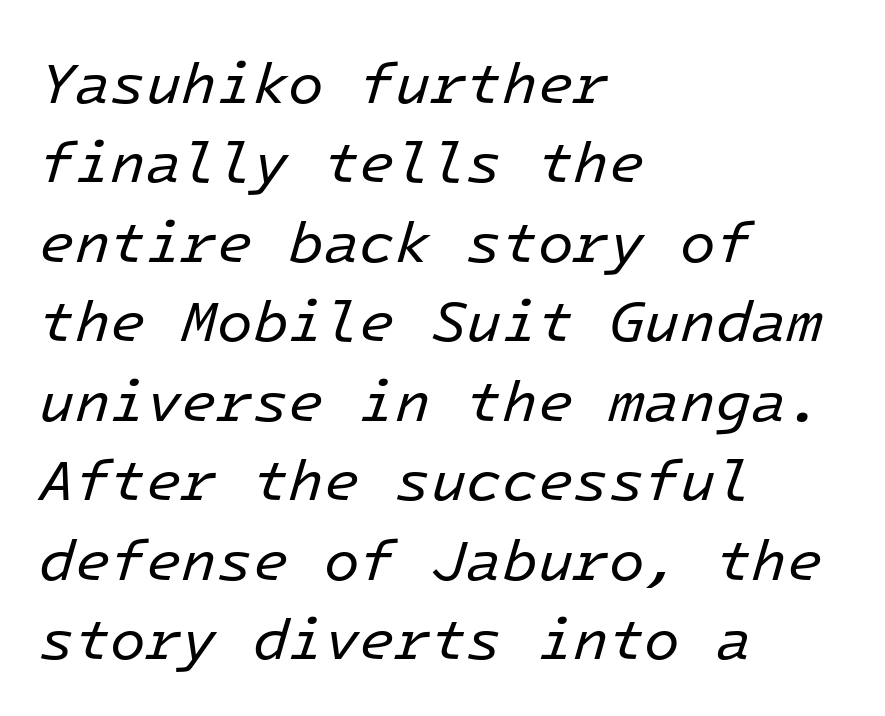
The passage shown is not bold in any degree. The typography opts for an oblique posture over an upright one. The space beneath each line is pristine and unruled. The rendering uses typewriter-style spacing with identical character cells. The letters sit at their default tracking, neither squeezed nor spread.
